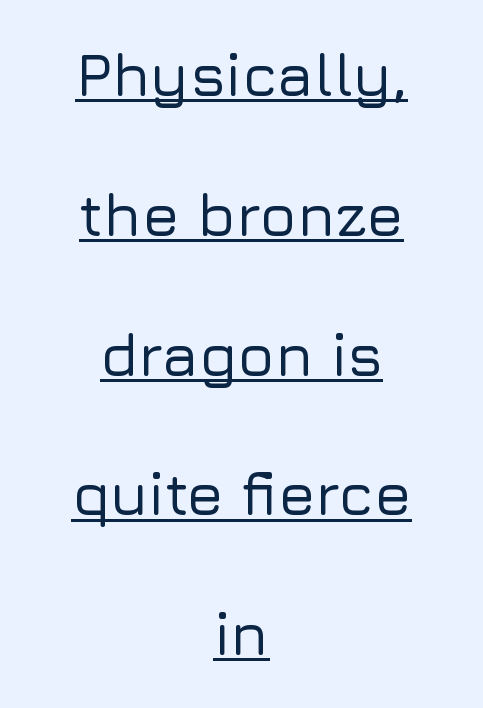
{"serif": "no", "italic": "no", "width": "normal", "stroke_contrast": "low", "x_height": "medium", "monospaced": "no", "underline": "yes", "align": "center", "line_spacing": "loose", "line_spacing_ratio": 2.33, "letter_spacing": "normal", "letter_spacing_em": 0.0, "glyph_px": 60}
